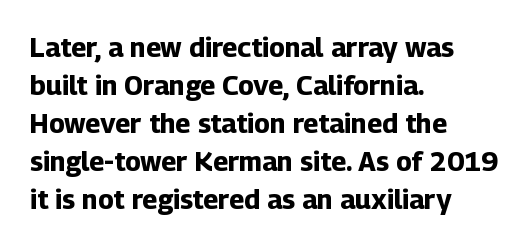
{"italic": "no", "bold": "yes", "underline": "no", "align": "left", "line_spacing": "normal", "line_spacing_ratio": 1.41, "letter_spacing": "normal", "letter_spacing_em": 0.0, "glyph_px": 27}
